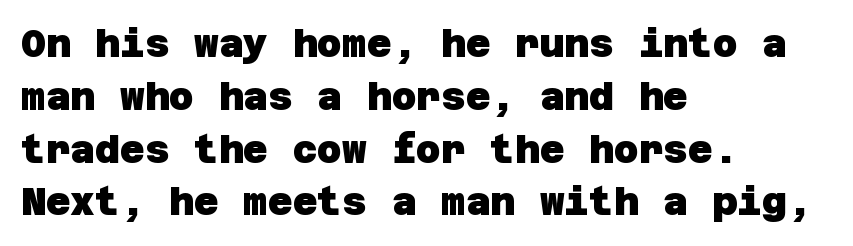
Q: Is the text bold? A: Yes.
Q: Is the typeface a serif or a sans-serif typeface? A: Sans-serif.
Q: Is the text underlined? A: No.
Q: How is the paragraph aligned? A: Left-aligned.
Q: Is the spacing between letters normal or unusually wide? A: Normal.
Q: Is the spacing between lines tight, normal or loose? A: Normal.
Q: Width (condensed, normal, or wide)? A: Normal.
Q: Stroke contrast? A: Low.
Q: x-height? A: Large.
